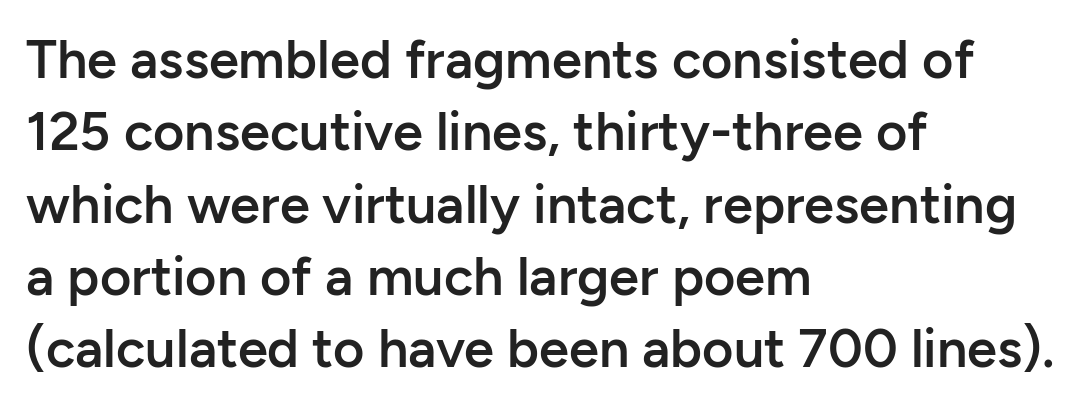
Q: Is the text bold? A: Semi-bold.
Q: Is the text italic (slanted)? A: No, it is upright.
Q: Is the typeface a serif or a sans-serif typeface? A: Sans-serif.
Q: Is the text underlined? A: No.
Q: How is the paragraph aligned? A: Left-aligned.
Q: Is the spacing between letters normal or unusually wide? A: Normal.
Q: Is the spacing between lines tight, normal or loose? A: Normal.
Q: Width (condensed, normal, or wide)? A: Normal.
Q: Stroke contrast? A: Low.
Q: x-height? A: Medium.
Q: Monospaced? A: No.
